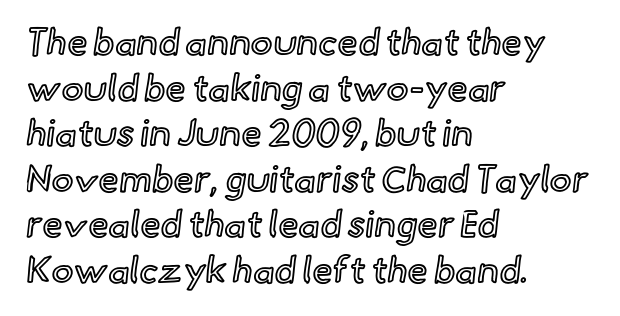
The specimen omits any rule beneath the text block's lines. The rendering uses natural spacing where letterforms have individual widths. The type is set solid horizontally, with unmodified tracking. Line starts are locked; line ends wander.
